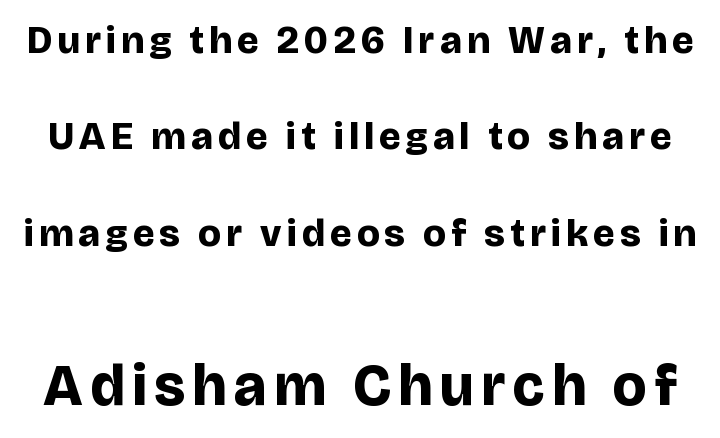
Q: Is the text bold? A: Yes.
Q: Is the text italic (slanted)? A: No, it is upright.
Q: Is the typeface a serif or a sans-serif typeface? A: Sans-serif.
Q: Is the text underlined? A: No.
Q: Is the spacing between lines tight, normal or loose? A: Loose.
Q: Which block of text is set in a larger size, the first (top) or the second (bottom)? A: The second (bottom) one.
Q: Width (condensed, normal, or wide)? A: Normal.
Q: Stroke contrast? A: Low.
Q: x-height? A: Large.
Q: Monospaced? A: No.
